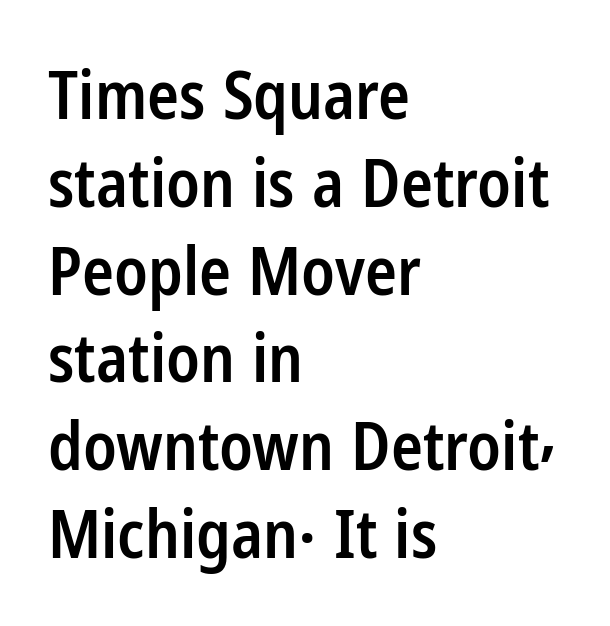
Weight: semibold (demi). Caption: multi-line text, flush left, ragged right. The horizontal fit of the characters is conventional and even. Do the letters lean? They stand straight.
